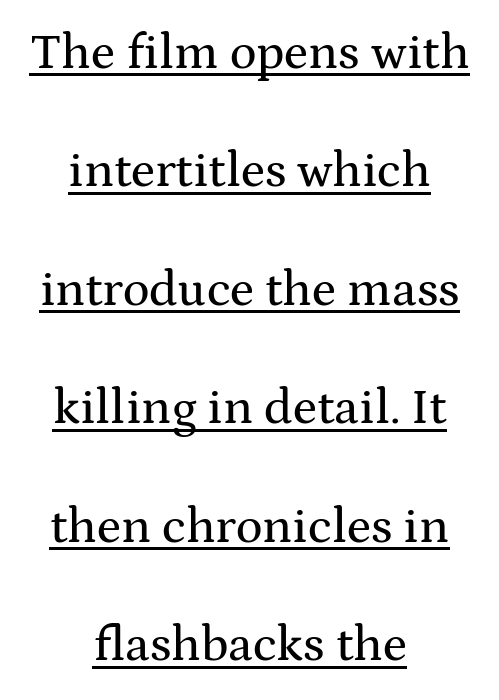
The image shows 50 px wide serif type, upright; set centered, loose line spacing (2.37x), normal letter spacing, underlined; medium stroke contrast and a medium x-height.
